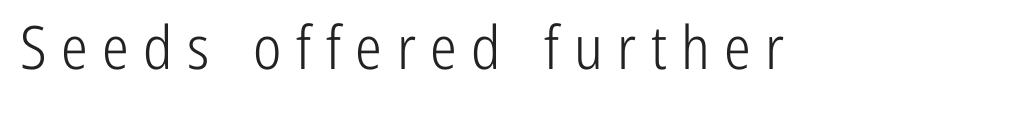
{"serif": "no", "italic": "no", "bold": "no", "weight": "light", "width": "condensed", "stroke_contrast": "low", "x_height": "medium", "monospaced": "no", "underline": "no", "letter_spacing": "wide", "letter_spacing_em": 0.24, "glyph_px": 60}
